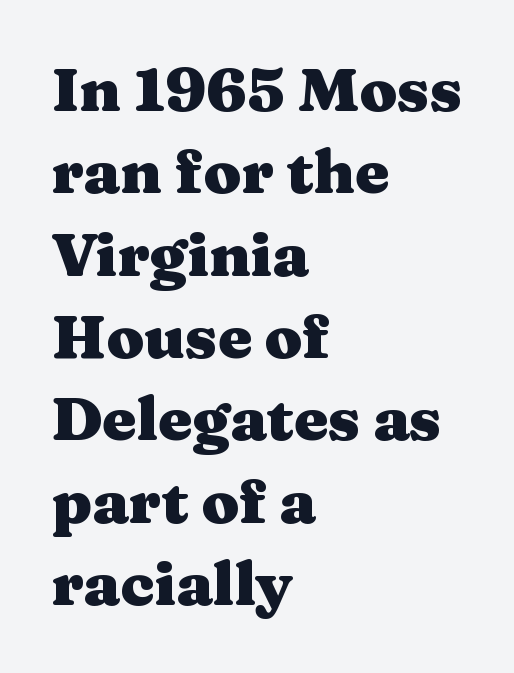
Italic? Not at all — the glyphs are vertical. In terms of letterform style, serifs are clearly present. The zone under the glyphs is completely vacant. Observe the ordinary spacing: letters are neighbours, not strangers. Proportional: the letters do not fall into vertical columns.
